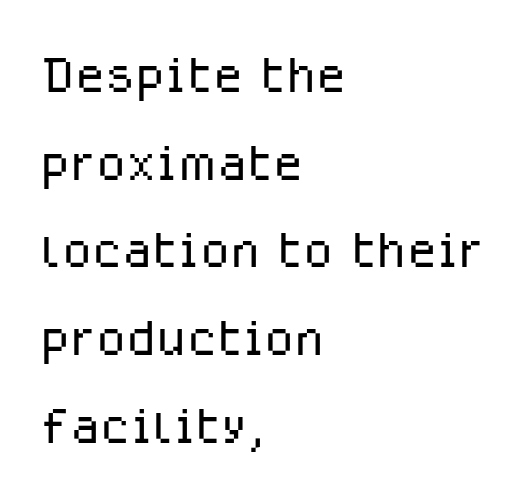
{"serif": "no", "italic": "no", "bold": "no", "weight": "light", "width": "normal", "stroke_contrast": "low", "x_height": "medium", "monospaced": "no", "underline": "no", "align": "left", "line_spacing": "normal", "line_spacing_ratio": 1.27, "letter_spacing": "normal", "letter_spacing_em": 0.0, "glyph_px": 69}
